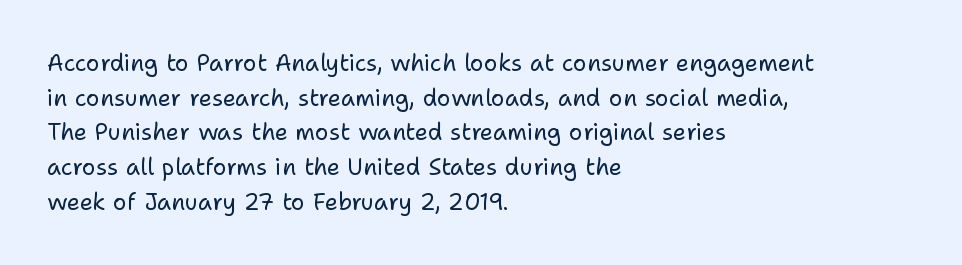
{"italic": "no", "bold": "no", "underline": "no", "align": "left", "line_spacing": "normal", "line_spacing_ratio": 1.51, "letter_spacing": "normal", "letter_spacing_em": 0.0, "glyph_px": 23}
